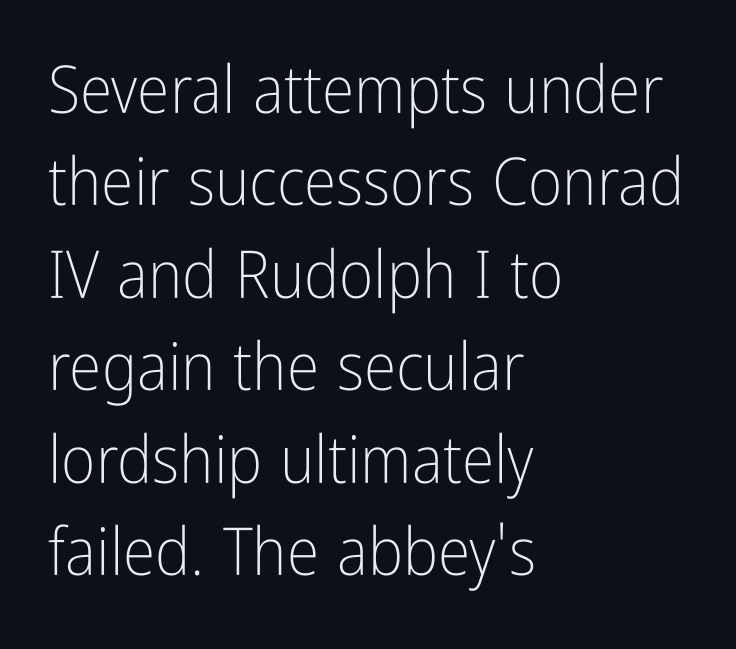
{"serif": "no", "italic": "no", "bold": "no", "weight": "light", "width": "condensed", "stroke_contrast": "low", "x_height": "medium", "monospaced": "no", "underline": "no", "align": "left", "line_spacing": "normal", "line_spacing_ratio": 1.4, "letter_spacing": "normal", "letter_spacing_em": 0.0, "glyph_px": 66}
